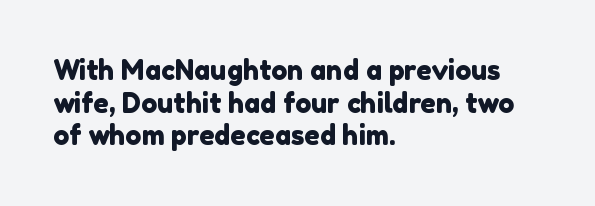
Q: Is the text underlined? A: No.
Q: How is the paragraph aligned? A: Left-aligned.
Q: Is the spacing between letters normal or unusually wide? A: Normal.
